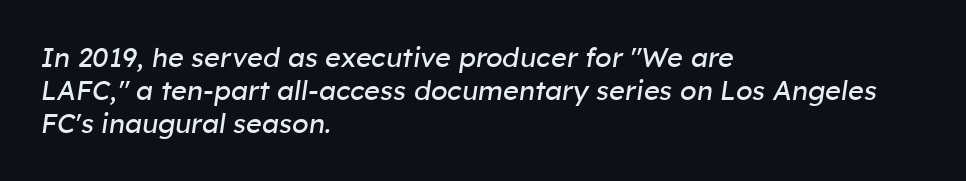
The image shows 27 px text type, italic (leaning right); set left-aligned, line spacing 1.23x, normal letter spacing, not underlined.
